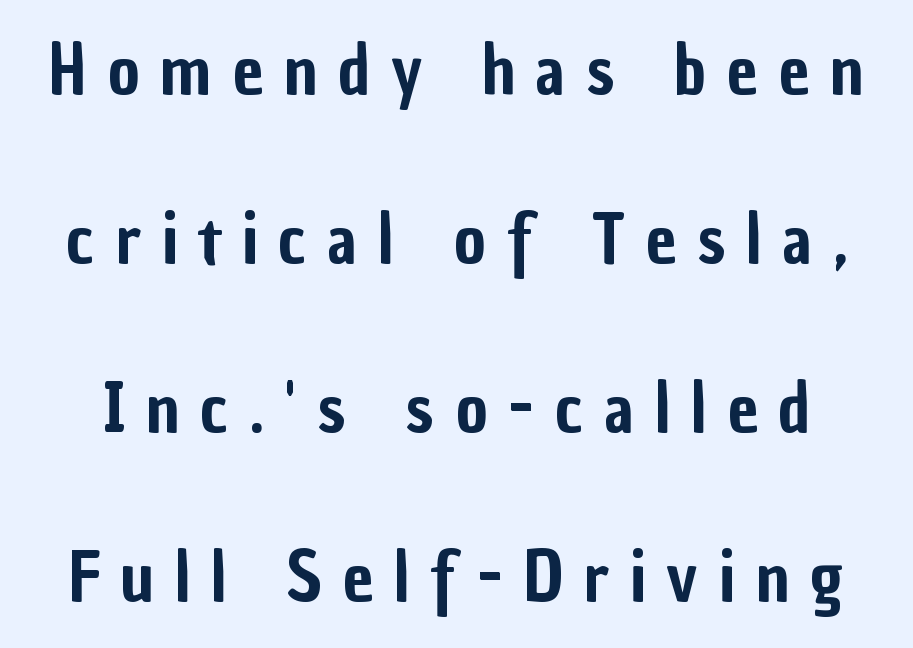
{"serif": "no", "italic": "no", "width": "condensed", "stroke_contrast": "low", "x_height": "medium", "monospaced": "no", "underline": "no", "line_spacing": "loose", "line_spacing_ratio": 2.45, "letter_spacing": "wide", "letter_spacing_em": 0.3, "glyph_px": 69}
